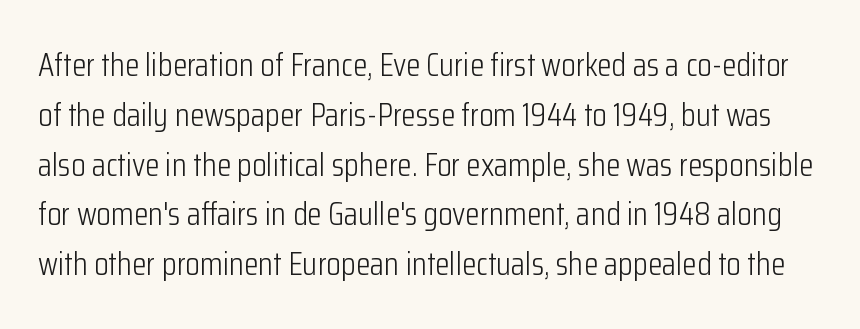
Q: Is the text bold? A: No.
Q: Is the text italic (slanted)? A: No, it is upright.
Q: Is the typeface a serif or a sans-serif typeface? A: Sans-serif.
Q: Is the text underlined? A: No.
Q: Is the spacing between letters normal or unusually wide? A: Normal.
Q: Is the spacing between lines tight, normal or loose? A: Normal.
Q: Width (condensed, normal, or wide)? A: Condensed.
Q: Stroke contrast? A: Low.
Q: x-height? A: Medium.
Q: Monospaced? A: No.
